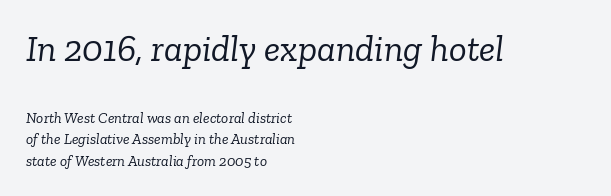
{"serif": "yes", "italic": "yes", "lean": "right", "slant_degrees": 6, "bold": "no", "weight": "light", "width": "normal", "stroke_contrast": "low", "x_height": "medium", "monospaced": "no", "underline": "no", "align": "left", "line_spacing": "normal", "line_spacing_ratio": 1.42, "letter_spacing": "normal", "letter_spacing_em": 0.0, "larger_block": "first", "size_ratio": 2.47, "glyph_px": 37}
